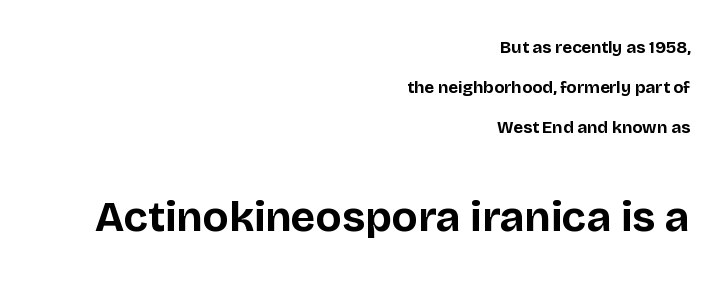
Q: Is the text bold? A: Yes.
Q: Is the text italic (slanted)? A: No, it is upright.
Q: Is the typeface a serif or a sans-serif typeface? A: Sans-serif.
Q: Is the text underlined? A: No.
Q: How is the paragraph aligned? A: Right-aligned.
Q: Is the spacing between letters normal or unusually wide? A: Normal.
Q: Is the spacing between lines tight, normal or loose? A: Loose.
Q: Which block of text is set in a larger size, the first (top) or the second (bottom)? A: The second (bottom) one.
Q: Width (condensed, normal, or wide)? A: Normal.
Q: Stroke contrast? A: Low.
Q: x-height? A: Large.
Q: Monospaced? A: No.
